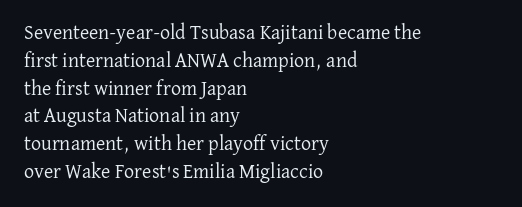
{"italic": "no", "bold": "no", "underline": "no", "align": "left", "line_spacing": "normal", "line_spacing_ratio": 1.39, "letter_spacing": "normal", "letter_spacing_em": 0.0, "glyph_px": 20}
